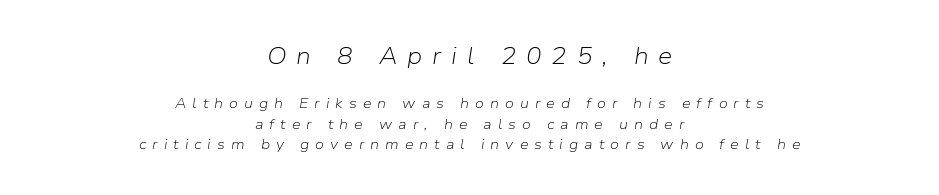
Q: Is the text bold? A: No.
Q: Is the text italic (slanted)? A: Yes, it leans right by about 9 degrees.
Q: Is the text underlined? A: No.
Q: How is the paragraph aligned? A: Centered.
Q: Is the spacing between letters normal or unusually wide? A: Unusually wide.
Q: Is the spacing between lines tight, normal or loose? A: Normal.
Q: Which block of text is set in a larger size, the first (top) or the second (bottom)? A: The first (top) one.
